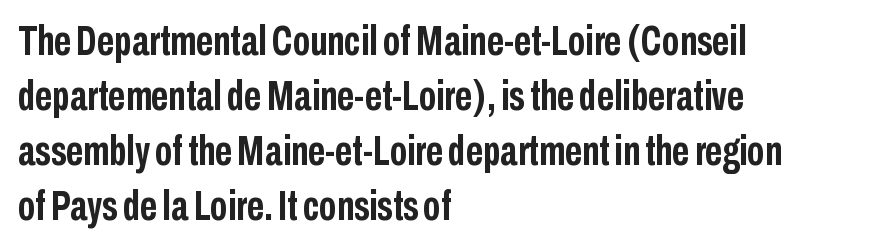
Q: Is the text bold? A: Yes.
Q: Is the text italic (slanted)? A: No, it is upright.
Q: Is the typeface a serif or a sans-serif typeface? A: Sans-serif.
Q: Is the text underlined? A: No.
Q: How is the paragraph aligned? A: Left-aligned.
Q: Is the spacing between letters normal or unusually wide? A: Normal.
Q: Is the spacing between lines tight, normal or loose? A: Normal.
Q: Width (condensed, normal, or wide)? A: Condensed.
Q: Stroke contrast? A: Low.
Q: x-height? A: Medium.
Q: Monospaced? A: No.
